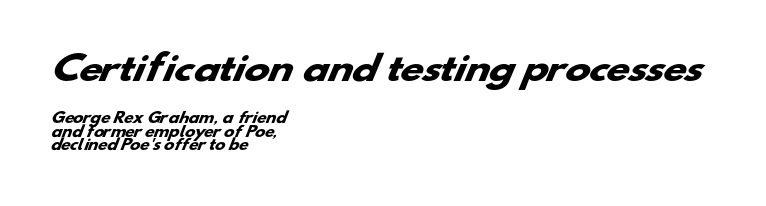
Q: Is the text bold? A: Yes.
Q: Is the typeface a serif or a sans-serif typeface? A: Sans-serif.
Q: Is the text underlined? A: No.
Q: How is the paragraph aligned? A: Left-aligned.
Q: Is the spacing between letters normal or unusually wide? A: Normal.
Q: Is the spacing between lines tight, normal or loose? A: Tight.
Q: Which block of text is set in a larger size, the first (top) or the second (bottom)? A: The first (top) one.
Q: Width (condensed, normal, or wide)? A: Wide.
Q: Stroke contrast? A: Low.
Q: x-height? A: Small.
Q: Monospaced? A: No.
